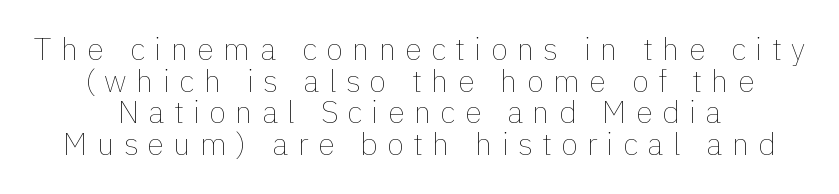
The image shows 31 px thin type, upright; set tight line spacing (1.02x), unusually wide letter spacing (+0.3 em), not underlined; low stroke contrast and a medium x-height.
